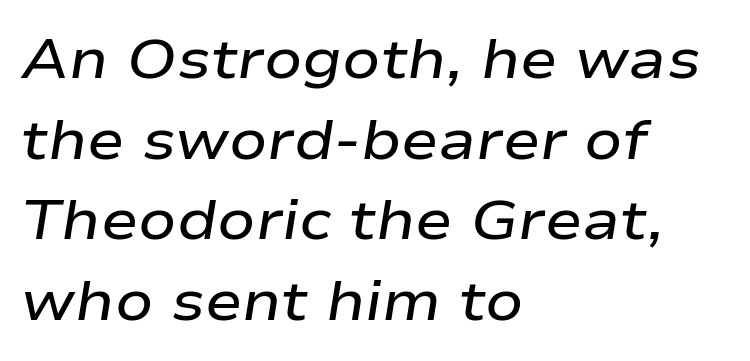
{"italic": "yes", "lean": "right", "slant_degrees": 9, "bold": "semi", "weight": "semibold", "width": "wide", "stroke_contrast": "low", "x_height": "medium", "monospaced": "no", "underline": "no", "align": "left", "line_spacing": "normal", "line_spacing_ratio": 1.44, "letter_spacing": "normal", "letter_spacing_em": 0.0, "glyph_px": 56}
